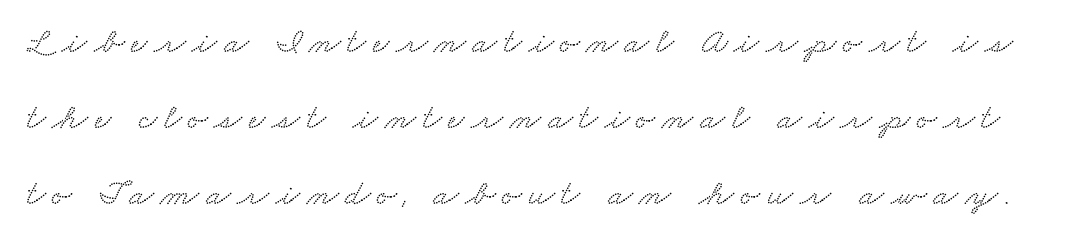
Q: Is the text underlined? A: No.
Q: Is the spacing between lines tight, normal or loose? A: Loose.
Q: Width (condensed, normal, or wide)? A: Wide.
Q: Stroke contrast? A: Low.
Q: x-height? A: Small.
Q: Monospaced? A: No.
